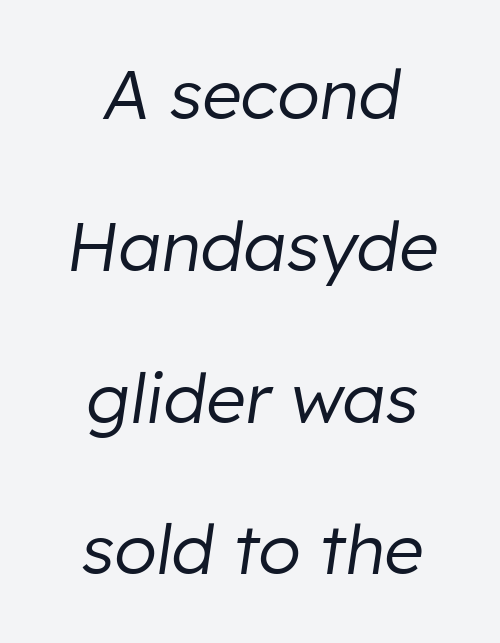
You could fit nearly another row in the gap between these rows. Underline: absent. The horizontal fit of the characters is conventional and even. The letters are slanted; this is an italic face. Do the characters align in a grid? No, the font is proportional. These glyphs show unthickened strokes, regular width or finer.
